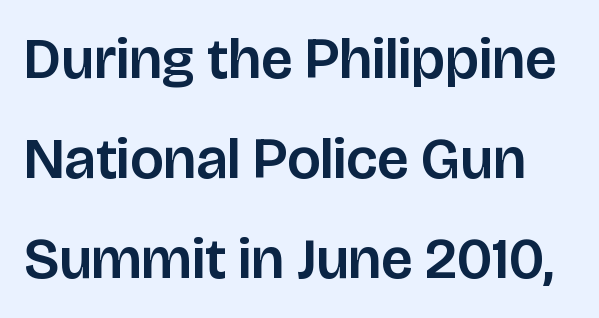
{"serif": "no", "italic": "no", "width": "normal", "stroke_contrast": "low", "x_height": "large", "monospaced": "no", "underline": "no", "line_spacing_ratio": 1.72, "letter_spacing": "normal", "letter_spacing_em": 0.0, "glyph_px": 58}
